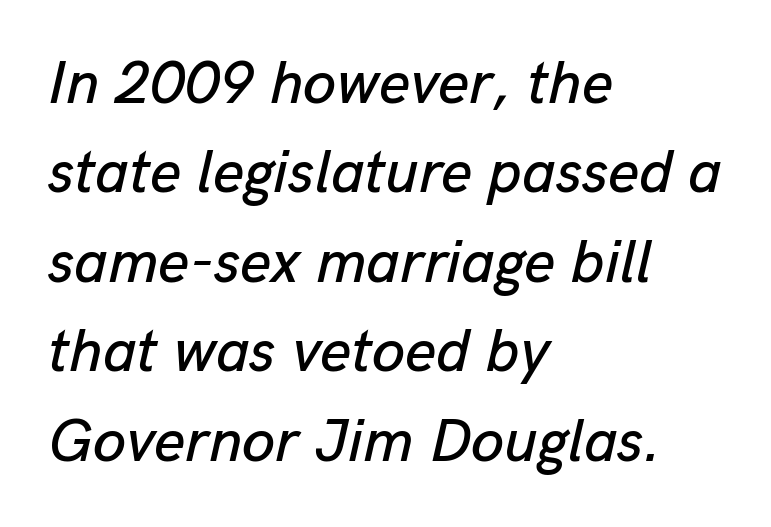
Does the copy run flush right? No — it runs flush left. Regular leading. You could not count columns in this text — the font is proportionally spaced. Is the type slanted? Yes — the strokes lean at a clear angle. Tracking here is standard; glyphs follow each other at the usual distance.
